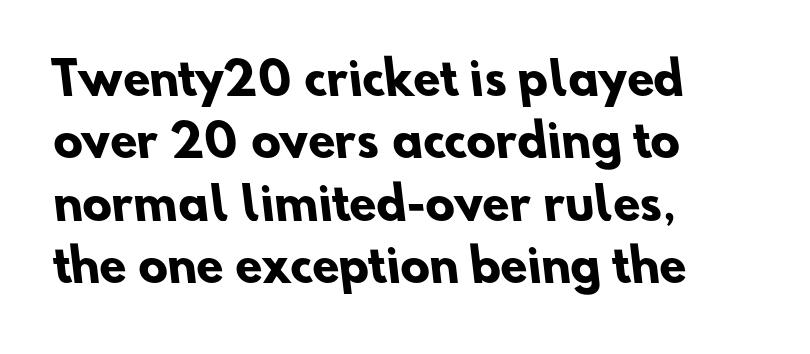
{"serif": "no", "bold": "yes", "weight": "heavy", "width": "normal", "stroke_contrast": "low", "x_height": "small", "monospaced": "no", "underline": "no", "align": "left", "line_spacing": "normal", "line_spacing_ratio": 1.42, "letter_spacing": "normal", "letter_spacing_em": 0.0, "glyph_px": 44}
